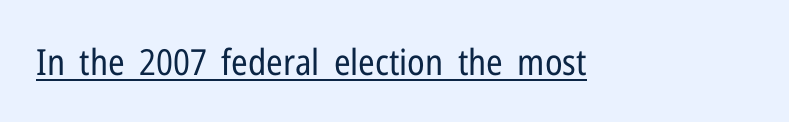
The cut favours lightness, reaching ordinary text weight at its darkest. The letters advance in unequal steps, a hallmark of proportional type. A typesetter would label this face a sans. What stands out about the letter spacing? Nothing — it is the standard amount. This is the regular roman posture of the typeface. You can see a thin bar hugging the bottom of the glyphs.
